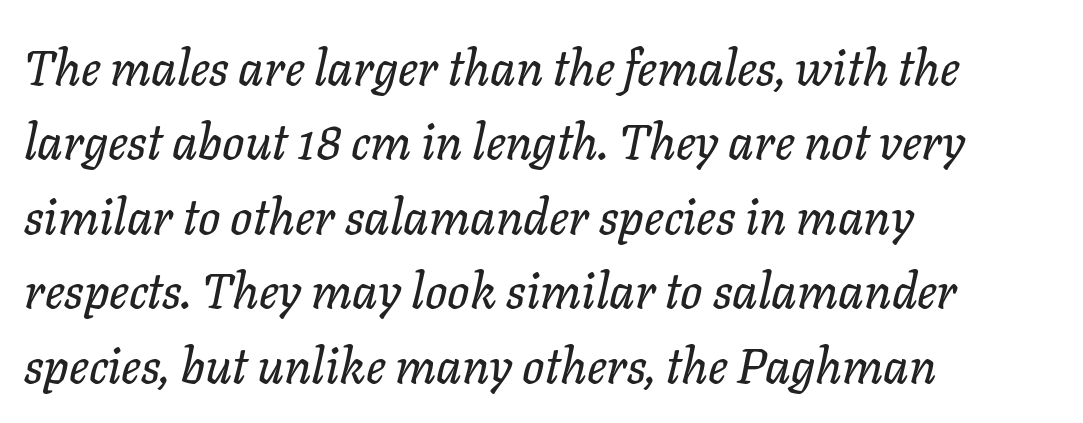
{"italic": "yes", "lean": "right", "slant_degrees": 11, "width": "normal", "stroke_contrast": "low", "x_height": "medium", "monospaced": "no", "underline": "no", "align": "left", "line_spacing": "normal", "line_spacing_ratio": 1.52, "letter_spacing": "normal", "letter_spacing_em": 0.0, "glyph_px": 49}
